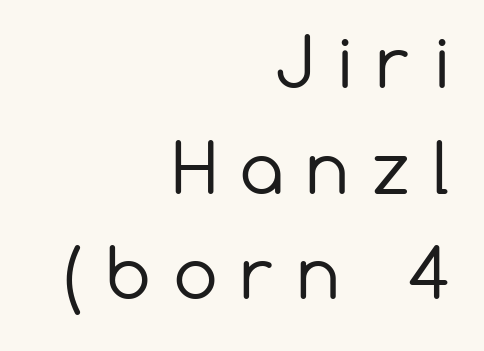
{"serif": "no", "italic": "no", "bold": "no", "weight": "regular", "width": "normal", "stroke_contrast": "low", "x_height": "medium", "monospaced": "no", "underline": "no", "align": "right", "line_spacing": "normal", "line_spacing_ratio": 1.53, "letter_spacing": "wide", "letter_spacing_em": 0.35, "glyph_px": 69}
